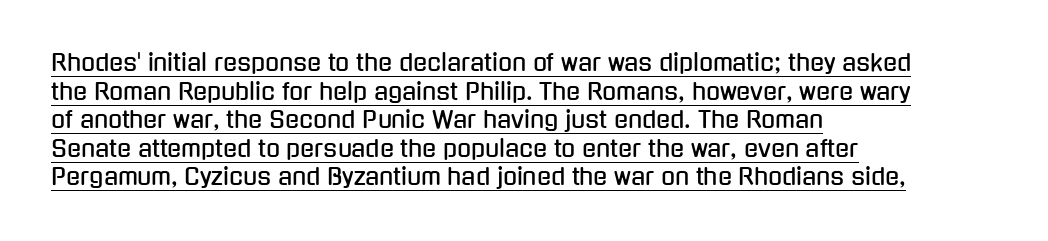
Q: Is the text italic (slanted)? A: No, it is upright.
Q: Is the text underlined? A: Yes.
Q: How is the paragraph aligned? A: Left-aligned.
Q: Is the spacing between letters normal or unusually wide? A: Normal.
